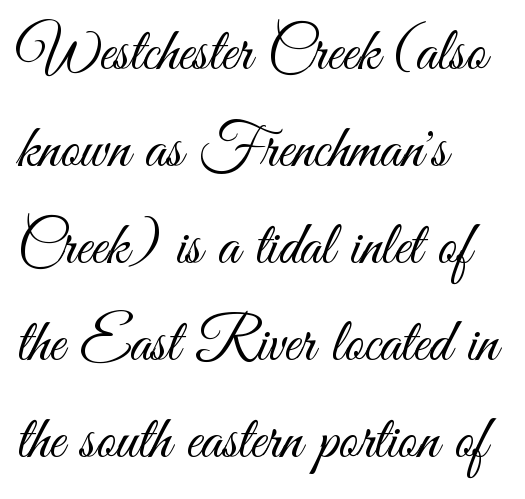
Q: Is the text bold? A: No.
Q: Is the text italic (slanted)? A: Yes.
Q: Is the typeface a serif or a sans-serif typeface? A: Sans-serif.
Q: Is the text underlined? A: No.
Q: How is the paragraph aligned? A: Left-aligned.
Q: Is the spacing between letters normal or unusually wide? A: Normal.
Q: Is the spacing between lines tight, normal or loose? A: Normal.
Q: Width (condensed, normal, or wide)? A: Condensed.
Q: Stroke contrast? A: Medium.
Q: x-height? A: Small.
Q: Monospaced? A: No.
